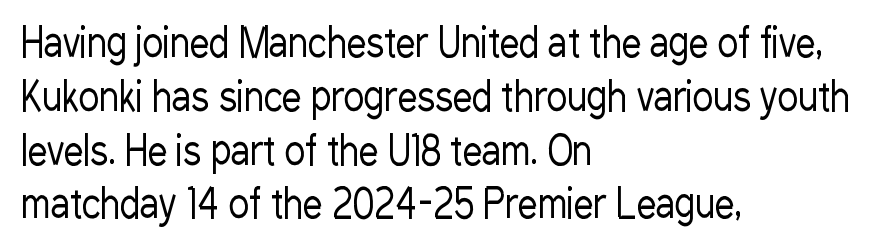
Q: Is the text bold? A: No.
Q: Is the text italic (slanted)? A: No, it is upright.
Q: Is the typeface a serif or a sans-serif typeface? A: Sans-serif.
Q: Is the text underlined? A: No.
Q: How is the paragraph aligned? A: Left-aligned.
Q: Is the spacing between letters normal or unusually wide? A: Normal.
Q: Is the spacing between lines tight, normal or loose? A: Normal.
Q: Width (condensed, normal, or wide)? A: Condensed.
Q: Stroke contrast? A: Low.
Q: x-height? A: Medium.
Q: Monospaced? A: No.
